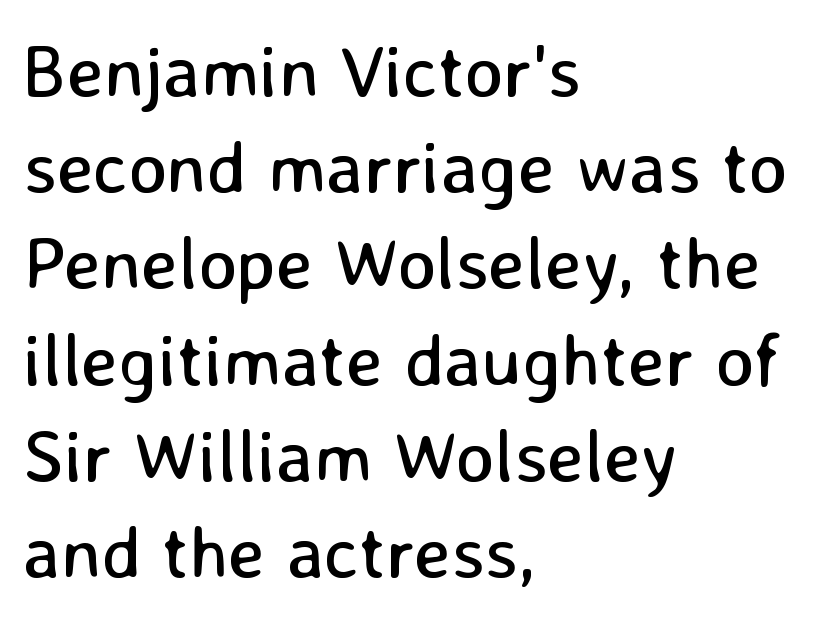
{"serif": "no", "italic": "no", "bold": "no", "weight": "regular", "width": "normal", "stroke_contrast": "low", "x_height": "medium", "monospaced": "no", "underline": "no", "align": "left", "line_spacing": "normal", "line_spacing_ratio": 1.3, "letter_spacing": "normal", "letter_spacing_em": 0.0, "glyph_px": 74}
